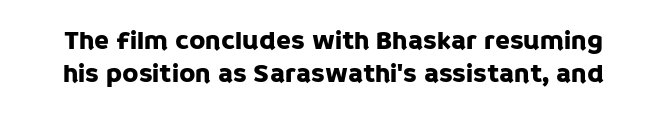
Q: Is the text italic (slanted)? A: No, it is upright.
Q: Is the text underlined? A: No.
Q: Is the spacing between letters normal or unusually wide? A: Normal.
